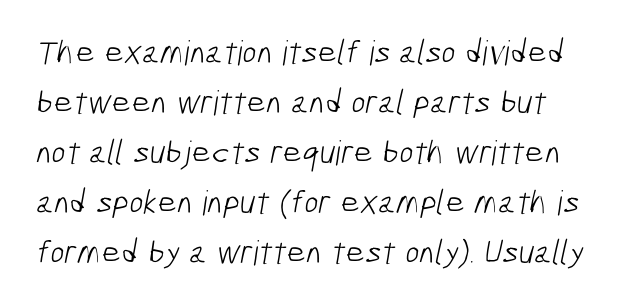
Q: Is the text bold? A: No.
Q: Is the typeface a serif or a sans-serif typeface? A: Sans-serif.
Q: Is the text underlined? A: No.
Q: Is the spacing between letters normal or unusually wide? A: Normal.
Q: Is the spacing between lines tight, normal or loose? A: Normal.
Q: Width (condensed, normal, or wide)? A: Condensed.
Q: Stroke contrast? A: Low.
Q: x-height? A: Medium.
Q: Monospaced? A: No.
